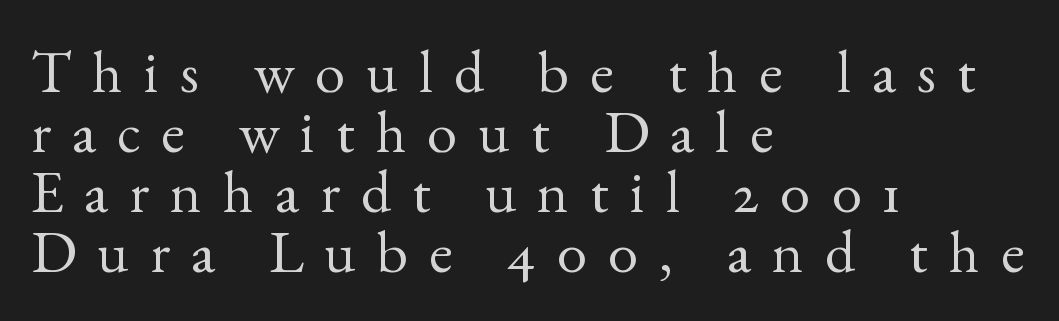
Q: Is the text bold? A: No.
Q: Is the text italic (slanted)? A: No, it is upright.
Q: Is the typeface a serif or a sans-serif typeface? A: Serif.
Q: Is the text underlined? A: No.
Q: How is the paragraph aligned? A: Left-aligned.
Q: Is the spacing between letters normal or unusually wide? A: Unusually wide.
Q: Is the spacing between lines tight, normal or loose? A: Tight.
Q: Width (condensed, normal, or wide)? A: Normal.
Q: x-height? A: Small.
Q: Monospaced? A: No.
